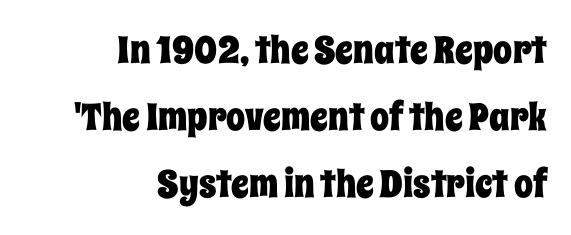
{"italic": "no", "width": "condensed", "stroke_contrast": "low", "x_height": "large", "monospaced": "no", "underline": "no", "align": "right", "line_spacing_ratio": 1.76, "letter_spacing": "normal", "letter_spacing_em": 0.0, "glyph_px": 38}
